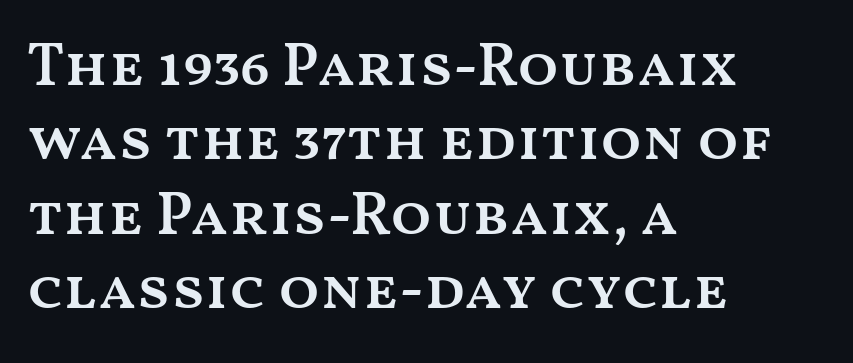
The image shows 60 px semibold, wide type, upright; set left-aligned, line spacing 1.24x, normal letter spacing, not underlined; medium stroke contrast and a medium x-height.
